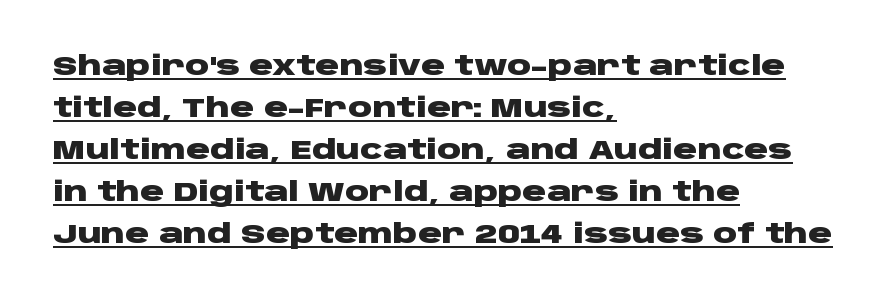
Typographic density is high because the face is bold. Unlike italic type, these characters show no tilt at all. This sample uses plain, unmodified letter spacing. Quick note: interline space is typical. Honestly, the underline is the first thing you notice here.
